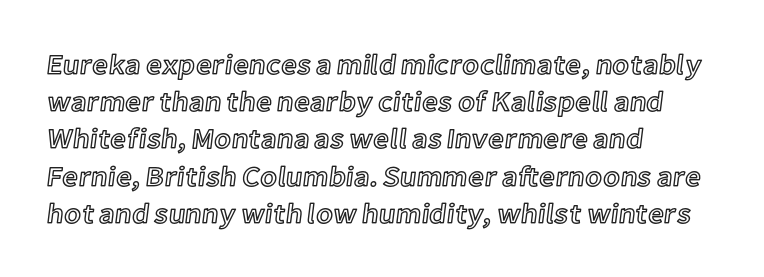
Line beginnings align vertically; line endings do not. This sample has the flowing, uneven cadence of proportional lettering. Honestly, there is no underline to notice here at all. Between one letter and the next there's only the usual sliver of space.
